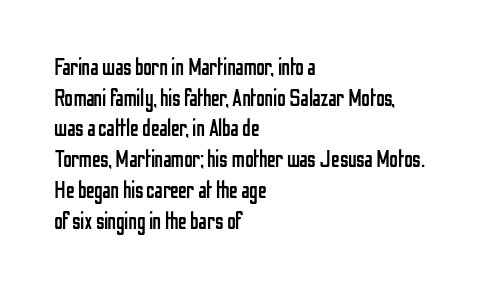
Is the type heavy? It reads as light-to-regular instead. Leftover space on each line is placed entirely after the last word. Characters follow at the spacing the type designer built in. The passage shown stacks its lines at a standard gap.
